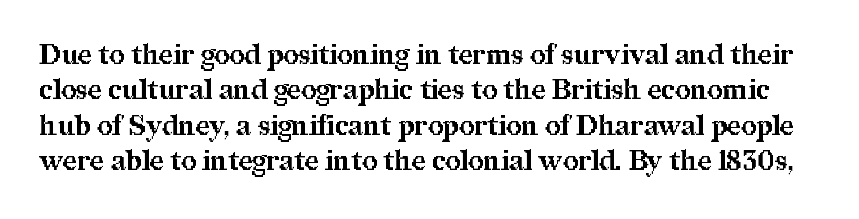
Q: Is the text bold? A: Yes.
Q: Is the text italic (slanted)? A: No, it is upright.
Q: Is the text underlined? A: No.
Q: Is the spacing between letters normal or unusually wide? A: Normal.
Q: Is the spacing between lines tight, normal or loose? A: Normal.
